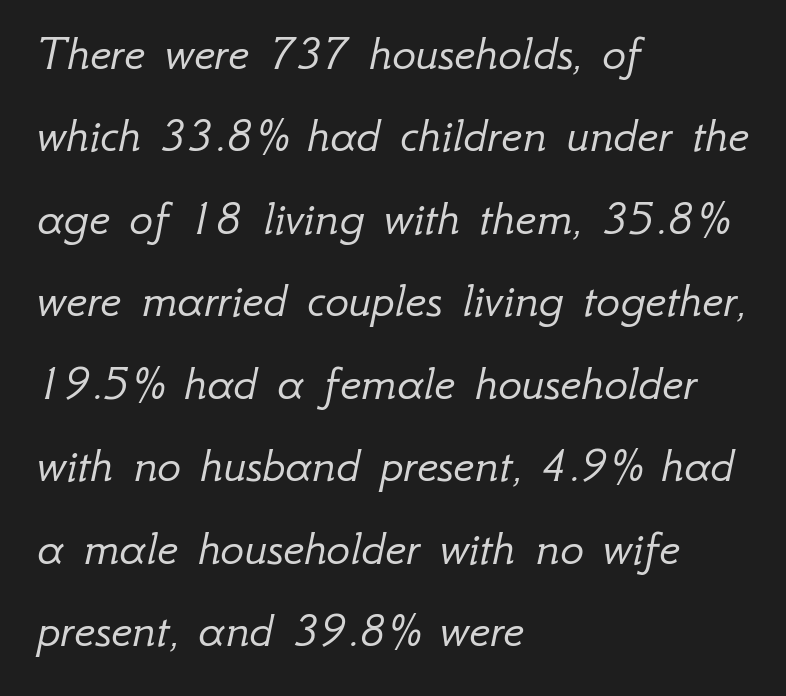
{"italic": "yes", "lean": "right", "slant_degrees": 12, "bold": "no", "weight": "light", "width": "normal", "stroke_contrast": "low", "x_height": "small", "monospaced": "no", "underline": "no", "align": "left", "line_spacing": "normal", "line_spacing_ratio": 1.65, "letter_spacing": "normal", "letter_spacing_em": 0.0, "glyph_px": 50}
